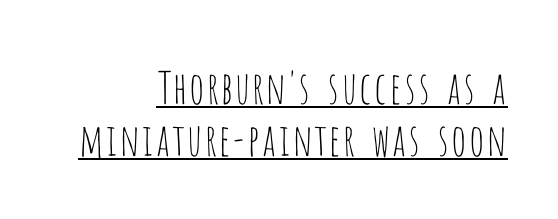
{"serif": "no", "italic": "no", "bold": "no", "weight": "thin", "width": "condensed", "stroke_contrast": "low", "x_height": "large", "monospaced": "no", "underline": "yes", "align": "right", "line_spacing_ratio": 1.18, "letter_spacing": "normal", "letter_spacing_em": 0.0, "glyph_px": 44}
